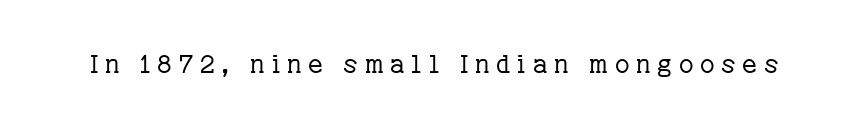
Q: Is the text bold? A: No.
Q: Is the text italic (slanted)? A: No, it is upright.
Q: Is the text underlined? A: No.
Q: Is the spacing between letters normal or unusually wide? A: Unusually wide.
